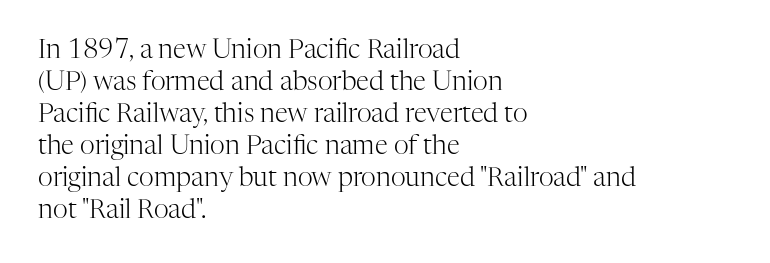
The image shows 26 px text type, upright; set left-aligned, line spacing 1.23x, normal letter spacing, not underlined.
